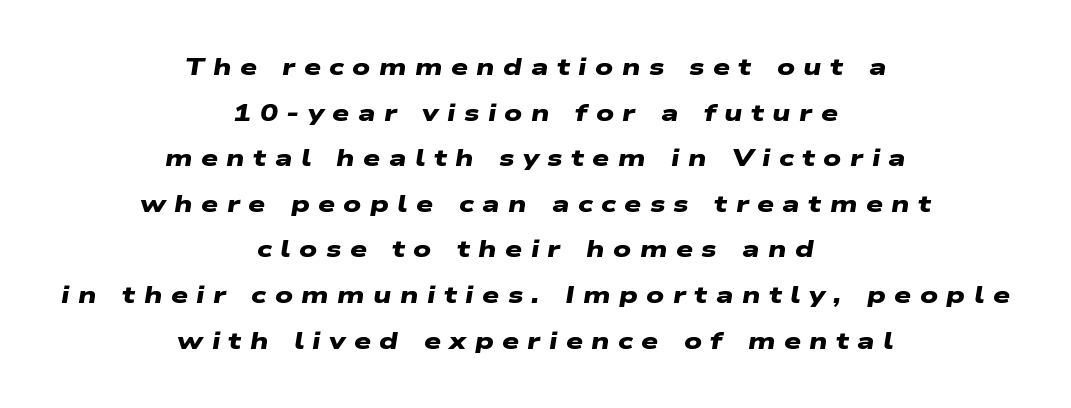
The image shows 24 px bold type; set centered, loose line spacing (1.9x), unusually wide letter spacing (+0.35 em), not underlined.
